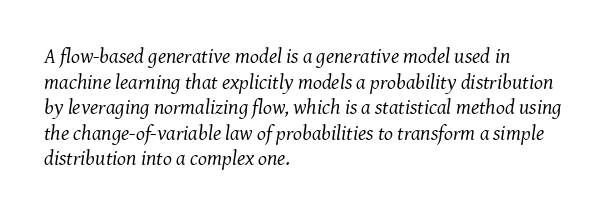
Quick note: italic. No extra tracking has been applied to these lines. Stem width sits at or under what a default text font uses. The foot of each line stays bare and open.
